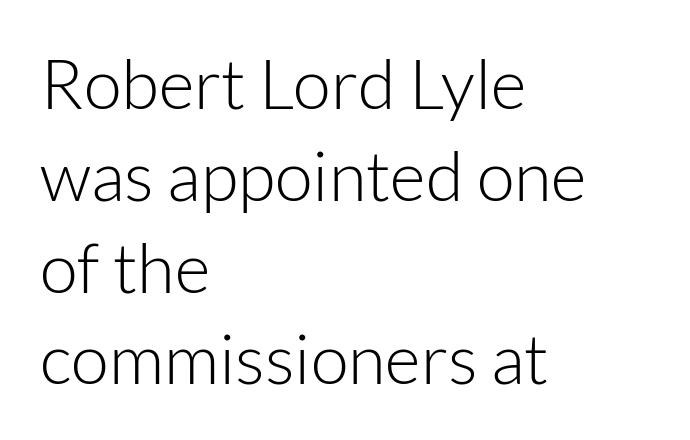
The image shows 69 px light sans-serif type, upright; set left-aligned, normal line spacing (1.33x), normal letter spacing, not underlined; low stroke contrast and a medium x-height.
